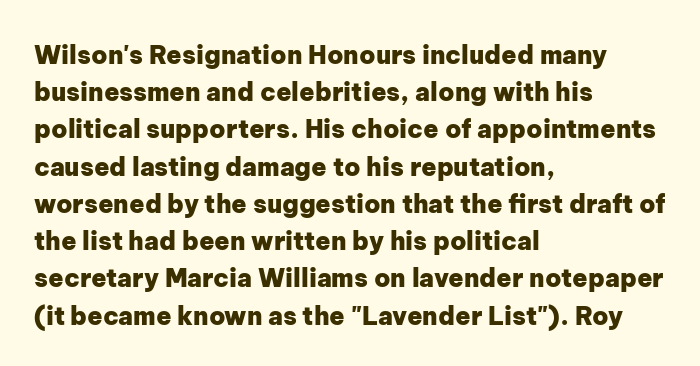
{"italic": "no", "bold": "yes", "underline": "no", "align": "left", "line_spacing": "normal", "line_spacing_ratio": 1.49, "letter_spacing": "normal", "letter_spacing_em": 0.0, "glyph_px": 25}
